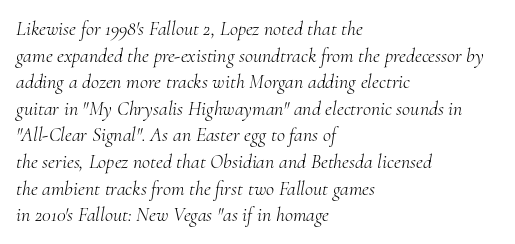
{"italic": "yes", "lean": "right", "slant_degrees": 10, "bold": "no", "underline": "no", "align": "left", "line_spacing": "normal", "line_spacing_ratio": 1.33, "letter_spacing": "normal", "letter_spacing_em": 0.0, "glyph_px": 20}
